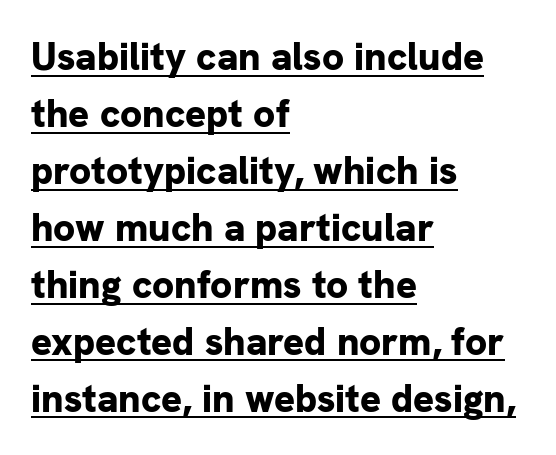
The image shows 39 px bold sans-serif type, upright; set left-aligned, normal line spacing (1.46x), normal letter spacing, underlined; low stroke contrast and a medium x-height.
